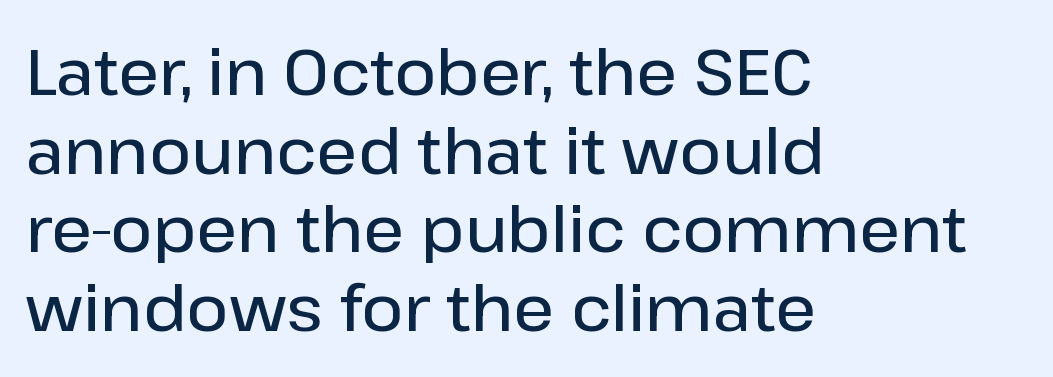
A typesetter would label this face a sans. Do the characters align in a grid? No, the font is proportional. Clear beneath every line of the passage. Every stem runs plumb, perpendicular to the baseline. Is the type bold? Partly — it's a semibold, heavier than regular but not fully bold.
